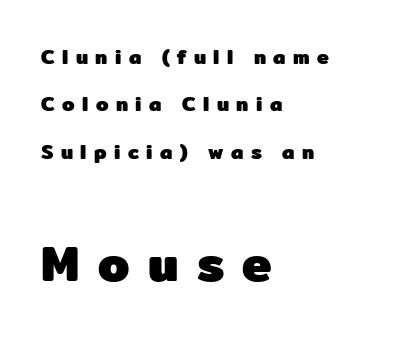
{"serif": "no", "italic": "no", "bold": "yes", "weight": "heavy", "width": "normal", "stroke_contrast": "low", "x_height": "medium", "monospaced": "no", "underline": "no", "align": "left", "line_spacing": "loose", "line_spacing_ratio": 2.37, "letter_spacing": "wide", "letter_spacing_em": 0.37, "larger_block": "second", "size_ratio": 2.5, "glyph_px": 50}
